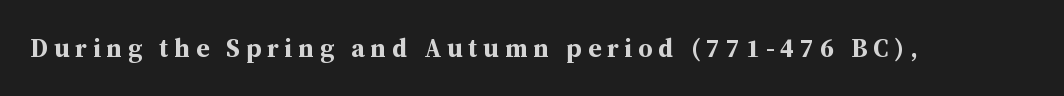
{"italic": "no", "bold": "yes", "underline": "no", "letter_spacing": "wide", "letter_spacing_em": 0.23, "glyph_px": 26}
